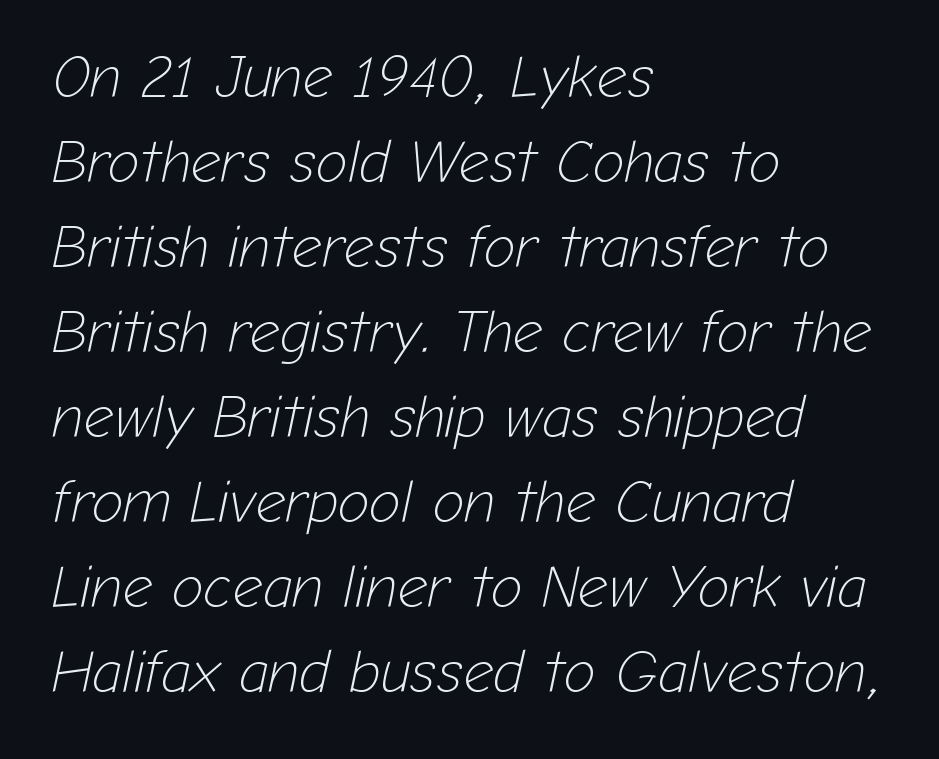
The image shows 59 px light type, italic (leaning right); set left-aligned, normal line spacing (1.44x), normal letter spacing, not underlined; low stroke contrast and a medium x-height.
